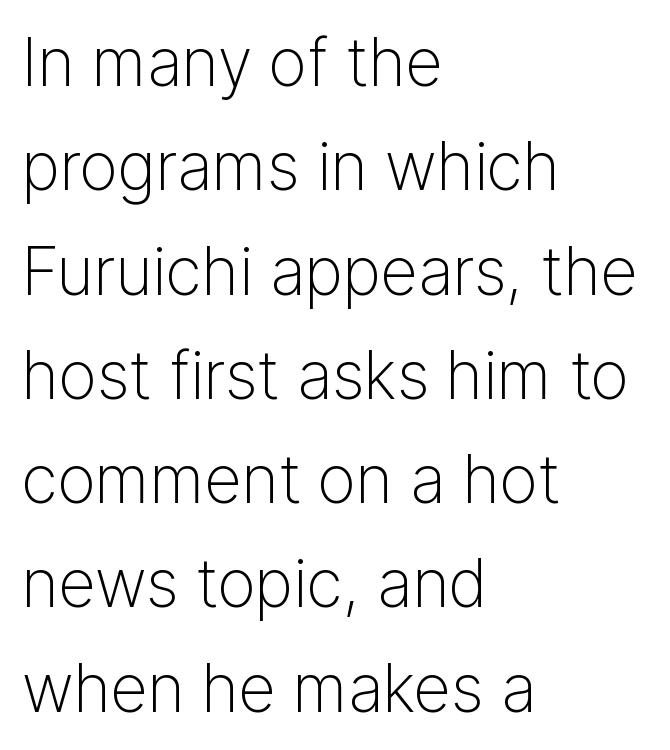
{"serif": "no", "italic": "no", "bold": "no", "weight": "light", "width": "normal", "stroke_contrast": "low", "x_height": "medium", "monospaced": "no", "underline": "no", "align": "left", "line_spacing": "normal", "line_spacing_ratio": 1.58, "letter_spacing": "normal", "letter_spacing_em": 0.0, "glyph_px": 66}
